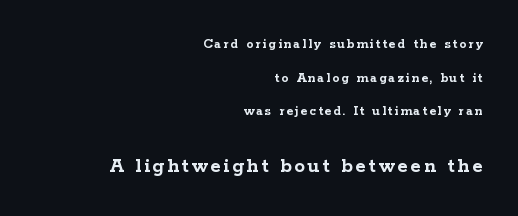
The image shows 21 px bold type, upright; set right-aligned, loose line spacing (2.41x), not underlined; the second (bottom) block is 1.5x larger.
